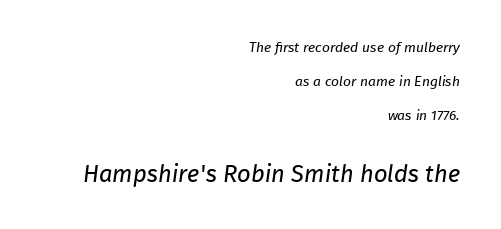
The space directly below the letters is spotless. Letters have the restrained weight of plain body copy at most. These two chunks differ in scale, with the bottom chunk taking the larger measure. Visually the block forms a straight wall on the right and a jagged coastline on the left. Leading is clearly above the norm, producing a sparse column.
